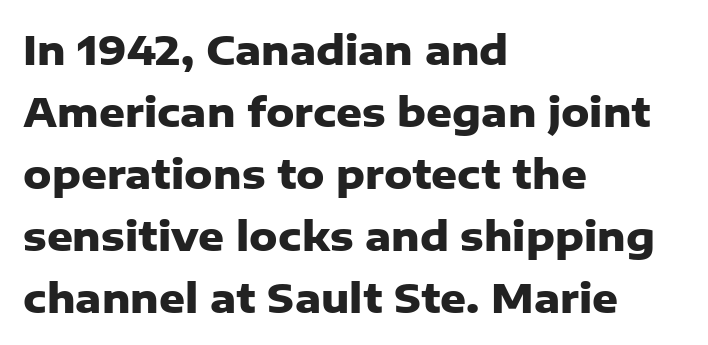
{"serif": "no", "italic": "no", "bold": "yes", "weight": "heavy", "width": "normal", "stroke_contrast": "low", "x_height": "medium", "monospaced": "no", "underline": "no", "align": "left", "line_spacing": "normal", "line_spacing_ratio": 1.55, "letter_spacing": "normal", "letter_spacing_em": 0.0, "glyph_px": 40}
